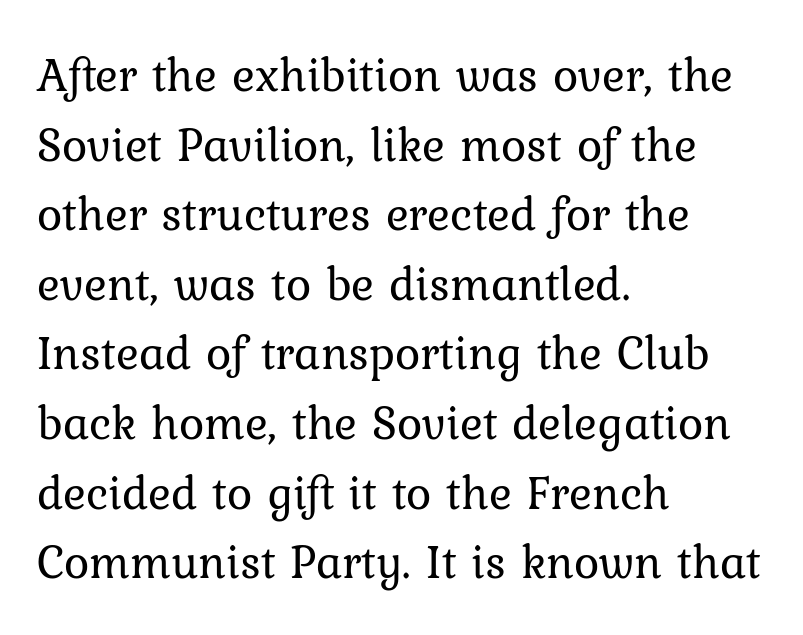
The image shows 48 px regular-weight type, upright; set left-aligned, normal line spacing (1.45x), normal letter spacing, not underlined; low stroke contrast and a medium x-height.
